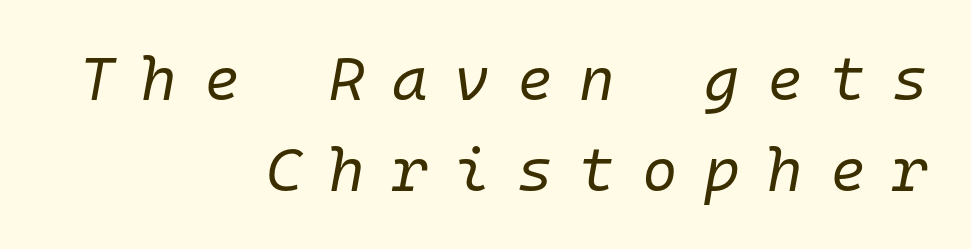
{"italic": "yes", "lean": "right", "slant_degrees": 10, "bold": "no", "weight": "regular", "width": "normal", "stroke_contrast": "low", "x_height": "medium", "monospaced": "yes", "underline": "no", "align": "right", "line_spacing": "normal", "line_spacing_ratio": 1.49, "letter_spacing": "wide", "letter_spacing_em": 0.44, "glyph_px": 61}
